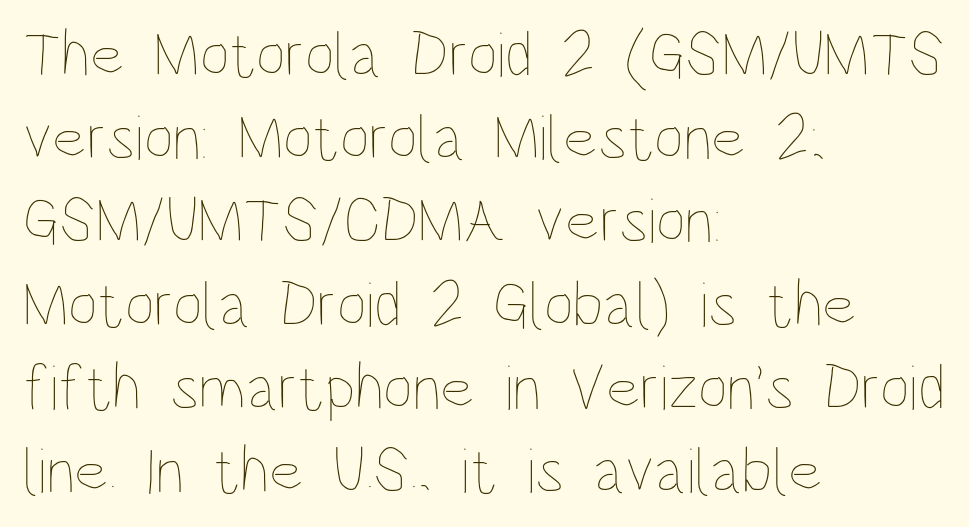
{"italic": "no", "bold": "no", "weight": "thin", "width": "condensed", "stroke_contrast": "low", "x_height": "large", "monospaced": "no", "underline": "no", "align": "left", "line_spacing": "normal", "line_spacing_ratio": 1.28, "letter_spacing": "normal", "letter_spacing_em": 0.0, "glyph_px": 65}
